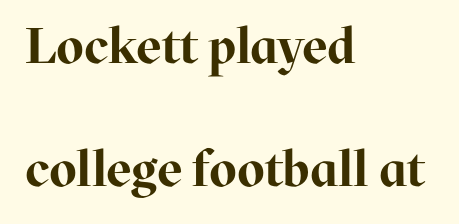
{"serif": "yes", "italic": "no", "bold": "yes", "weight": "bold", "width": "normal", "stroke_contrast": "high", "x_height": "medium", "monospaced": "no", "underline": "no", "align": "left", "line_spacing": "loose", "line_spacing_ratio": 2.46, "letter_spacing": "normal", "letter_spacing_em": 0.0, "glyph_px": 50}
